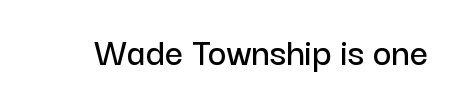
Q: Is the text italic (slanted)? A: No, it is upright.
Q: Is the typeface a serif or a sans-serif typeface? A: Sans-serif.
Q: Is the text underlined? A: No.
Q: Is the spacing between letters normal or unusually wide? A: Normal.
Q: Width (condensed, normal, or wide)? A: Normal.
Q: Stroke contrast? A: Low.
Q: x-height? A: Medium.
Q: Monospaced? A: No.
